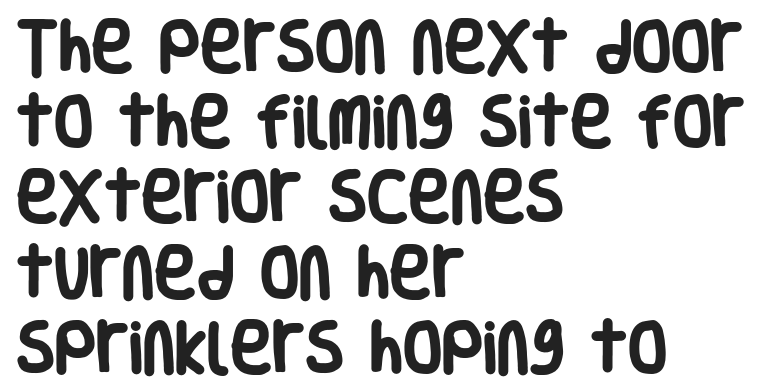
Nope, not italic — everything's standing straight. The strip under each line holds only bare page. You could call the tracking neutral — neither tight nor loose. Its strokes are broad and dark, the hallmark of bold type. Font category for this specimen: sans-serif. The setting favours the left margin, as ordinary paragraphs usually do.
